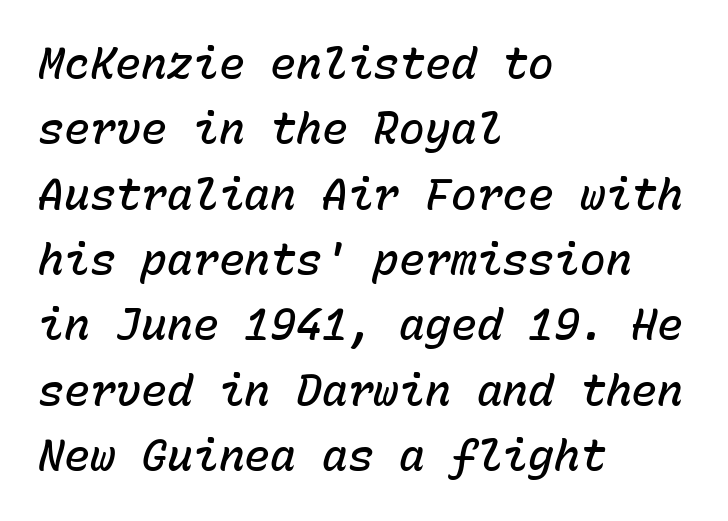
This rendering leaves character spacing at its baseline value. Rule under the text: the space is simply empty. Where is the straight margin? On the left. Does the weight exceed regular? Yes, but only to semibold.
